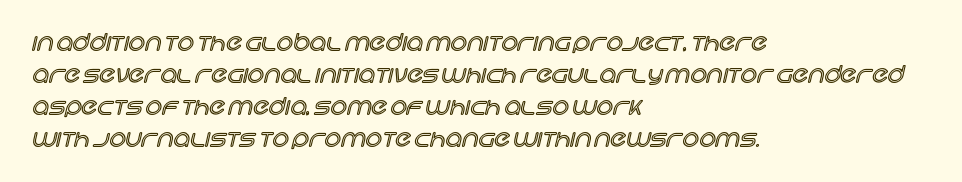
Q: Is the text italic (slanted)? A: Yes.
Q: Is the text underlined? A: No.
Q: How is the paragraph aligned? A: Left-aligned.
Q: Is the spacing between letters normal or unusually wide? A: Normal.
Q: Is the spacing between lines tight, normal or loose? A: Normal.
